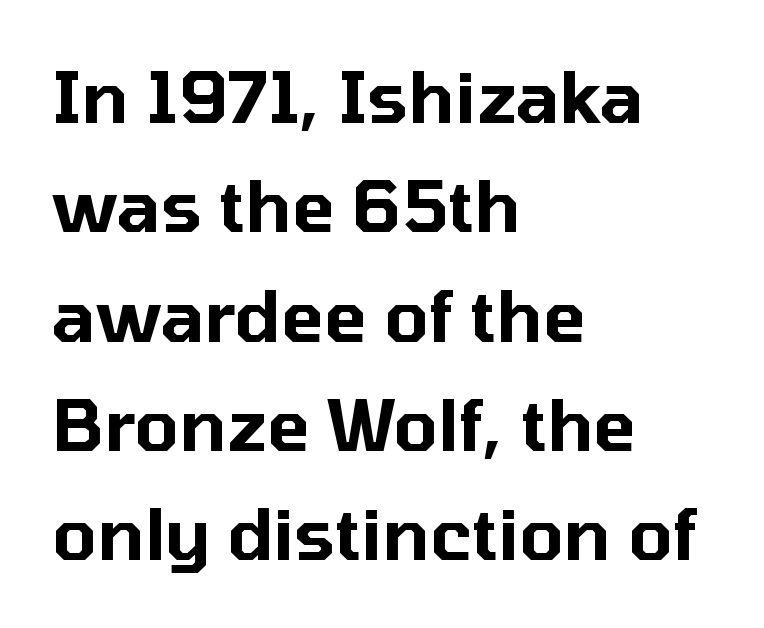
The image shows 71 px sans-serif type, upright; set left-aligned, normal line spacing (1.54x), normal letter spacing, not underlined; low stroke contrast and a medium x-height.
